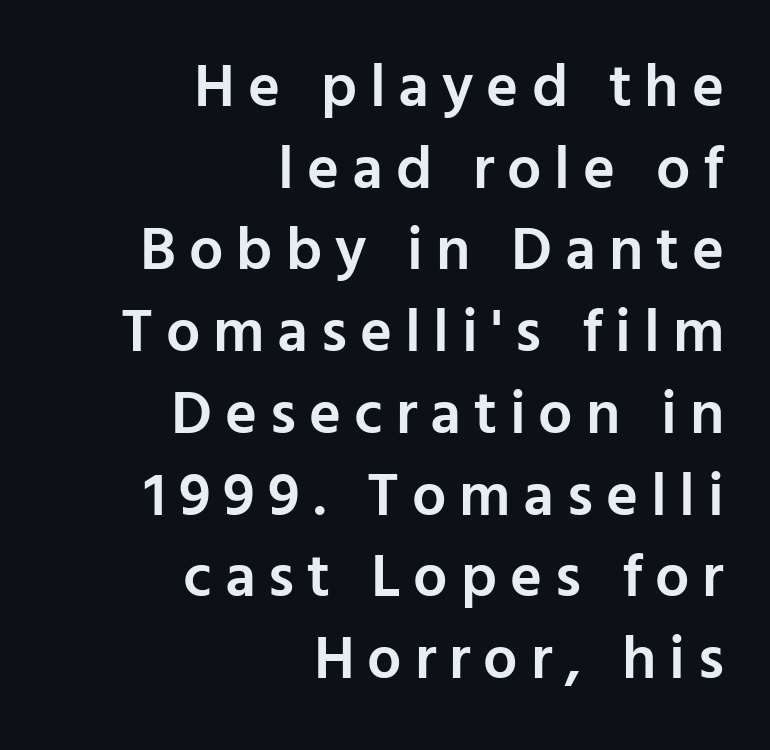
The image shows 61 px semibold sans-serif type, upright; set right-aligned, normal line spacing (1.34x), unusually wide letter spacing (+0.21 em), not underlined; low stroke contrast and a medium x-height.
